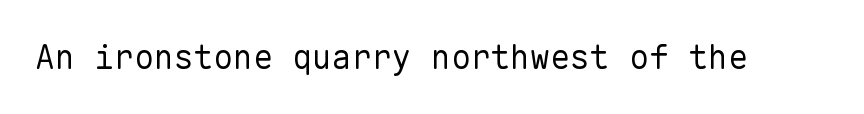
Q: Is the text bold? A: No.
Q: Is the text italic (slanted)? A: No, it is upright.
Q: Is the typeface a serif or a sans-serif typeface? A: Sans-serif.
Q: Is the text underlined? A: No.
Q: Is the spacing between letters normal or unusually wide? A: Normal.
Q: Width (condensed, normal, or wide)? A: Normal.
Q: Stroke contrast? A: Low.
Q: x-height? A: Medium.
Q: Monospaced? A: Yes.
